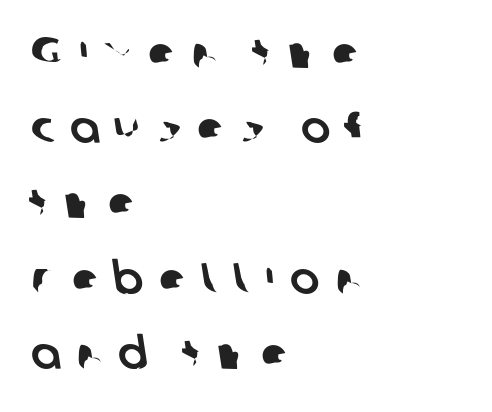
Is this a sans? Yes — the strokes have no serifs. Looks like regular typesetting: each glyph gets only the width it needs. Loose tracking; the words dissolve into strings of separated letters. Beneath every word, the page is bare.
